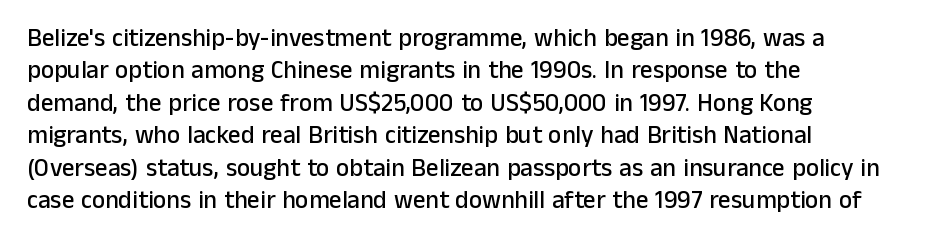
Is there much room between lines? A standard amount, neither cramped nor airy. The passage shown is not underscored anywhere. Visually the block forms a straight wall on the left and a jagged coastline on the right. The lettering holds an erect, upright posture throughout. This rendering leaves character spacing at its baseline value.
